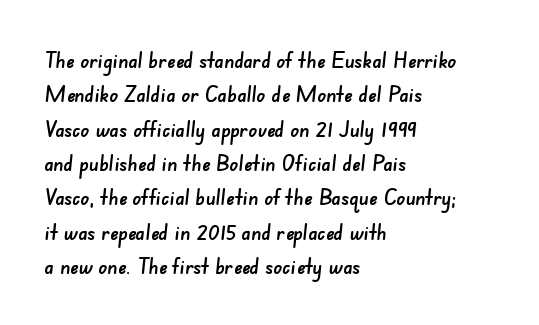
Every row of glyphs begins at an identical x-position on the left. Spacing between characters is what you'd get straight out of the box. Honestly, there is no underline to notice here at all. Regular leading.
